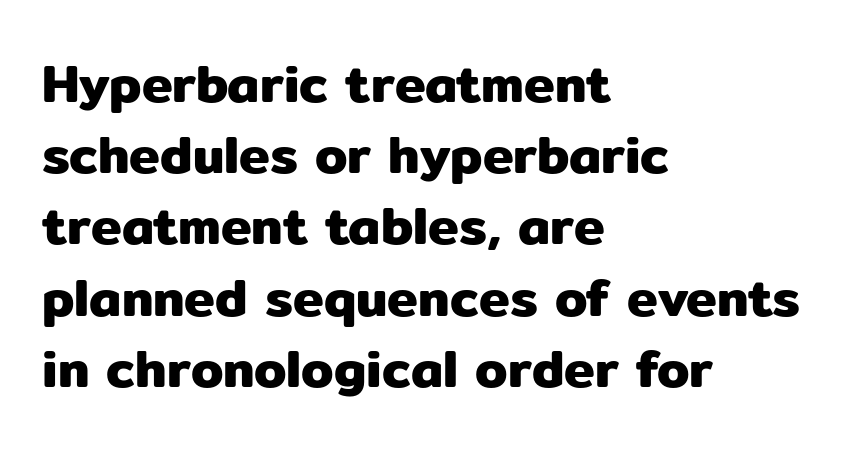
Q: Is the text italic (slanted)? A: No, it is upright.
Q: Is the typeface a serif or a sans-serif typeface? A: Sans-serif.
Q: Is the text underlined? A: No.
Q: How is the paragraph aligned? A: Left-aligned.
Q: Is the spacing between letters normal or unusually wide? A: Normal.
Q: Is the spacing between lines tight, normal or loose? A: Normal.
Q: Width (condensed, normal, or wide)? A: Normal.
Q: Stroke contrast? A: Low.
Q: x-height? A: Medium.
Q: Monospaced? A: No.
